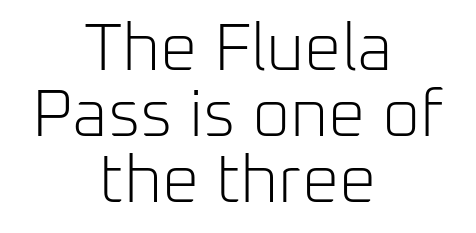
Here the glyphs are tracked normally, forming tight word shapes. Each line is balanced around a shared central axis. Students, observe: this is what under-led, compact text looks like. The typeface chosen for these lines omits serifs. The rendering uses natural spacing where letterforms have individual widths.
